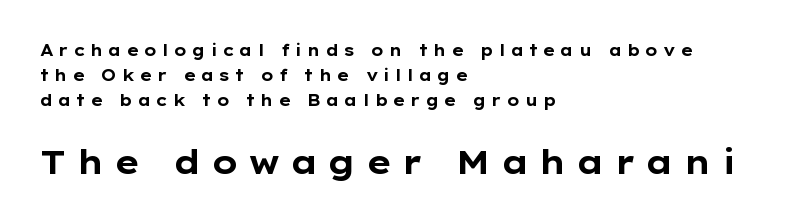
The passage shown is typed in a proportional face where columns would drift. In terms of letterspacing, this is a distinctly airy, spread setting. Note: smaller setting up top, larger setting below. Strong, thick strokes mark this as bold type. This is sans-serif lettering, the kind often seen on screens and signage. A typesetter would call this leading conventional body-copy spacing.
